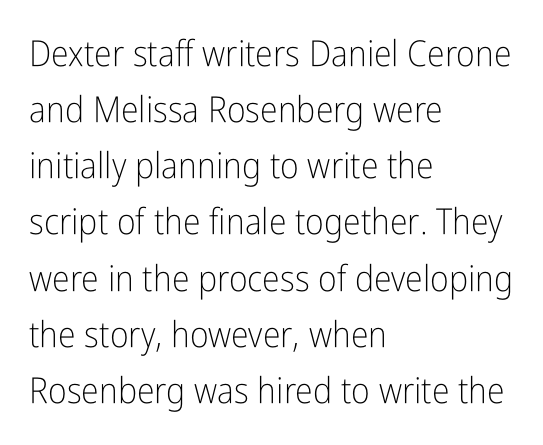
{"serif": "no", "italic": "no", "bold": "no", "weight": "light", "width": "condensed", "stroke_contrast": "low", "x_height": "medium", "monospaced": "no", "underline": "no", "align": "left", "line_spacing": "normal", "line_spacing_ratio": 1.56, "letter_spacing": "normal", "letter_spacing_em": 0.0, "glyph_px": 36}
